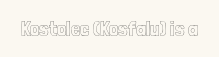
Every character sits straight up, as roman type does. The string is rendered with underlining switched off. Students, note that the glyphs here touch the page at normal intervals.
